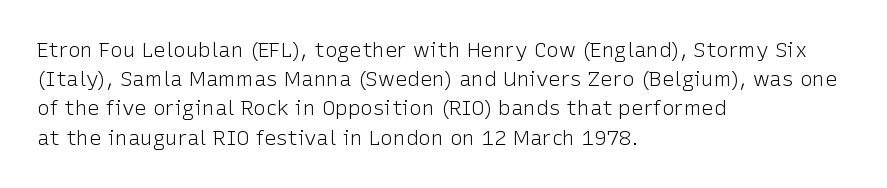
Q: Is the text bold? A: No.
Q: Is the text italic (slanted)? A: No, it is upright.
Q: Is the text underlined? A: No.
Q: How is the paragraph aligned? A: Left-aligned.
Q: Is the spacing between letters normal or unusually wide? A: Normal.
Q: Is the spacing between lines tight, normal or loose? A: Normal.
